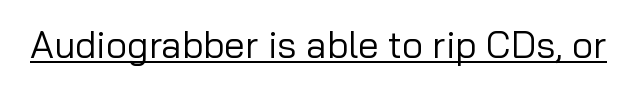
The image shows 37 px regular-weight sans-serif type, upright; set normal letter spacing, underlined; low stroke contrast and a medium x-height.
